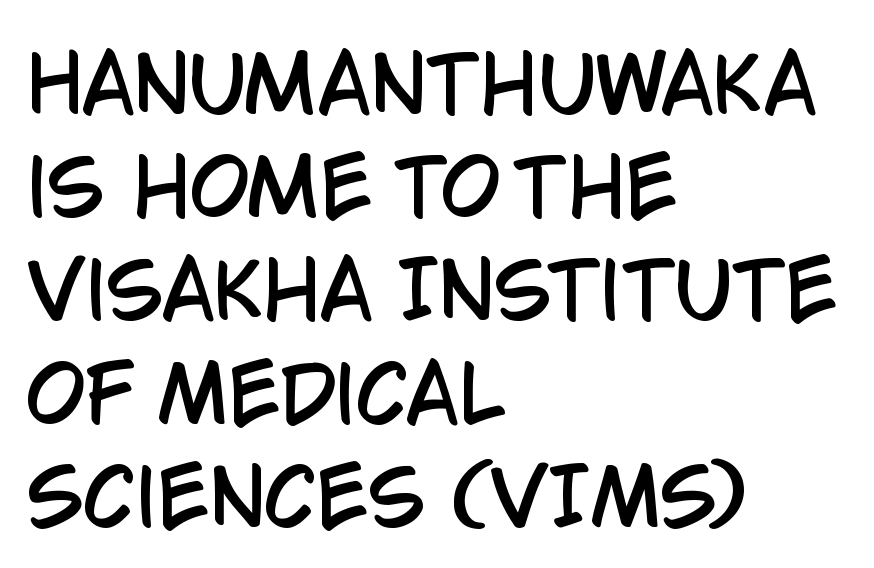
No word sits above an underline. Does the leading feel generous? No, just average. The rendering keeps characters at their native spacing. The characters display no serif detailing; their extremities are plain. Every character sits straight up, as roman type does.
